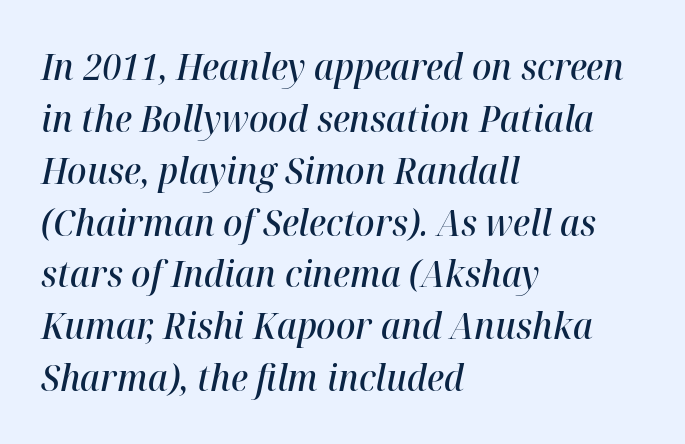
{"italic": "yes", "lean": "right", "slant_degrees": 12, "bold": "semi", "weight": "semibold", "width": "normal", "stroke_contrast": "high", "x_height": "medium", "monospaced": "no", "underline": "no", "align": "left", "line_spacing": "normal", "line_spacing_ratio": 1.44, "letter_spacing": "normal", "letter_spacing_em": 0.0, "glyph_px": 36}
